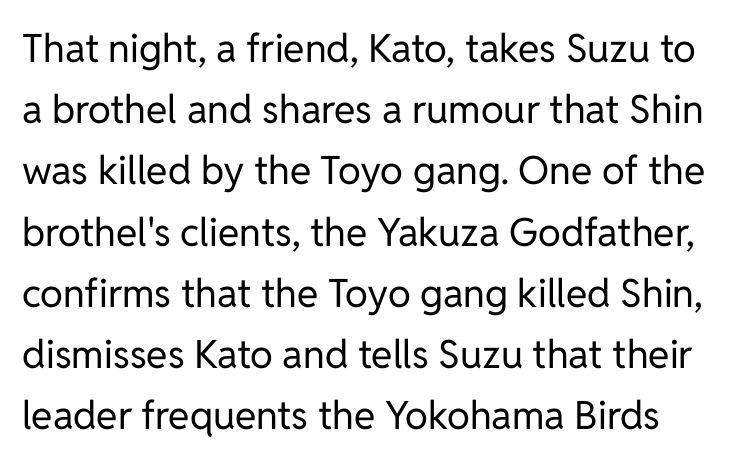
{"serif": "no", "italic": "no", "bold": "no", "weight": "regular", "width": "normal", "stroke_contrast": "low", "x_height": "medium", "monospaced": "no", "underline": "no", "line_spacing": "normal", "line_spacing_ratio": 1.57, "letter_spacing": "normal", "letter_spacing_em": 0.0, "glyph_px": 39}
